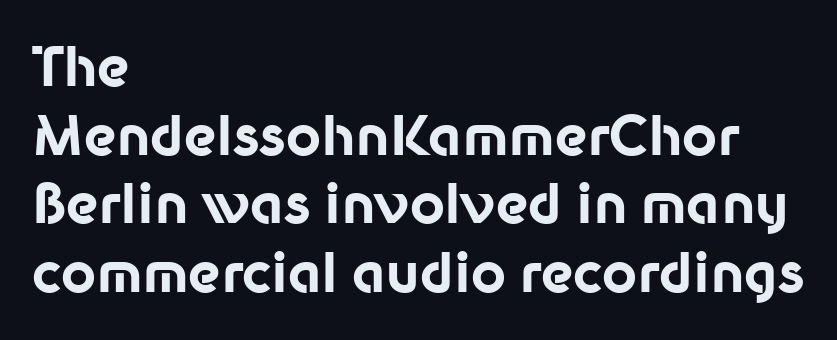
The image shows 54 px bold sans-serif type, upright; set left-aligned, normal line spacing (1.27x), normal letter spacing, not underlined; low stroke contrast and a medium x-height.
